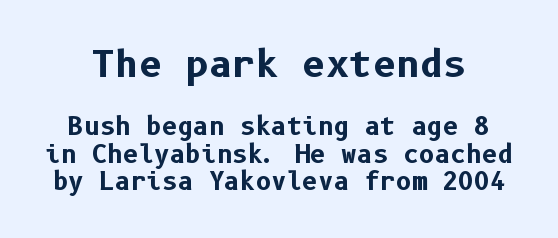
Q: Is the text bold? A: Yes.
Q: Is the text italic (slanted)? A: No, it is upright.
Q: Is the typeface a serif or a sans-serif typeface? A: Sans-serif.
Q: Is the text underlined? A: No.
Q: Is the spacing between letters normal or unusually wide? A: Normal.
Q: Is the spacing between lines tight, normal or loose? A: Tight.
Q: Which block of text is set in a larger size, the first (top) or the second (bottom)? A: The first (top) one.
Q: Width (condensed, normal, or wide)? A: Normal.
Q: Stroke contrast? A: Low.
Q: x-height? A: Medium.
